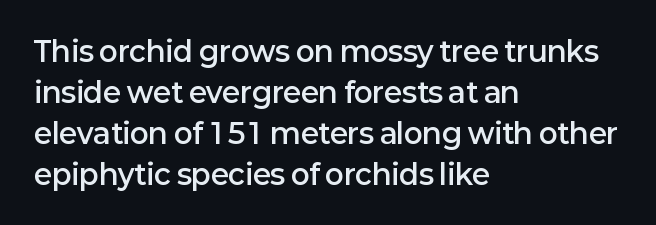
Q: Is the text bold? A: Semi-bold.
Q: Is the text italic (slanted)? A: No, it is upright.
Q: Is the typeface a serif or a sans-serif typeface? A: Sans-serif.
Q: Is the text underlined? A: No.
Q: How is the paragraph aligned? A: Left-aligned.
Q: Is the spacing between letters normal or unusually wide? A: Normal.
Q: Is the spacing between lines tight, normal or loose? A: Normal.
Q: Width (condensed, normal, or wide)? A: Normal.
Q: Stroke contrast? A: Low.
Q: x-height? A: Medium.
Q: Monospaced? A: No.
